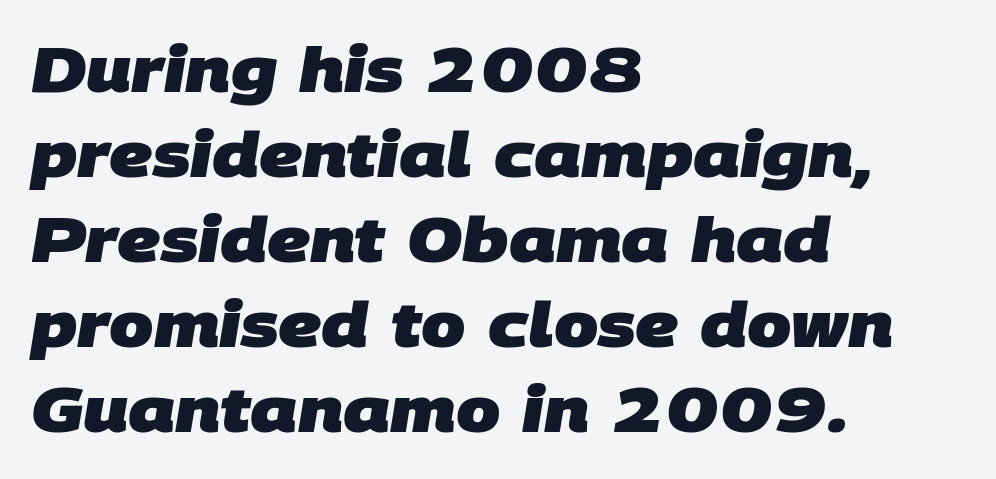
Q: Is the text bold? A: Yes.
Q: Is the typeface a serif or a sans-serif typeface? A: Sans-serif.
Q: Is the text underlined? A: No.
Q: How is the paragraph aligned? A: Left-aligned.
Q: Is the spacing between letters normal or unusually wide? A: Normal.
Q: Is the spacing between lines tight, normal or loose? A: Normal.
Q: Width (condensed, normal, or wide)? A: Normal.
Q: Stroke contrast? A: Low.
Q: x-height? A: Large.
Q: Monospaced? A: No.
